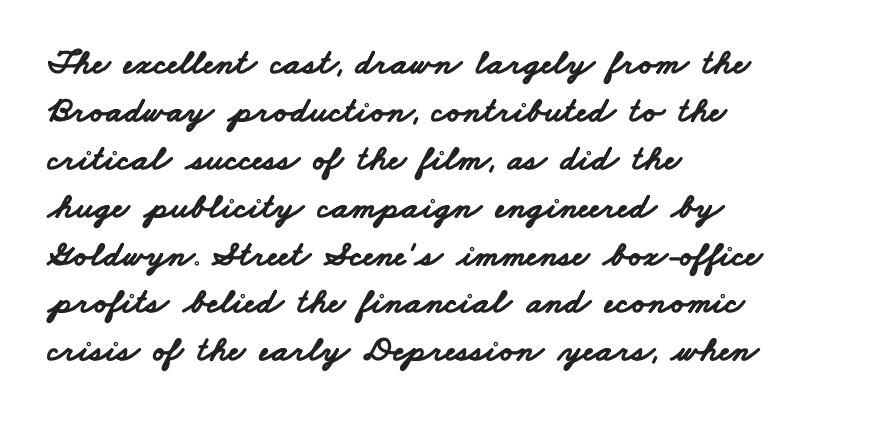
The image shows 36 px bold, wide sans-serif type; set left-aligned, normal line spacing (1.33x), normal letter spacing, not underlined; low stroke contrast and a small x-height.
